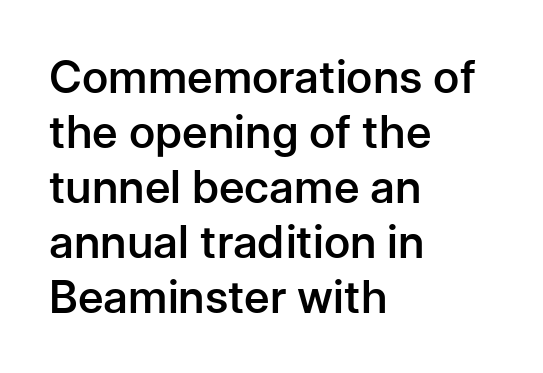
Q: Is the text bold? A: Semi-bold.
Q: Is the text italic (slanted)? A: No, it is upright.
Q: Is the typeface a serif or a sans-serif typeface? A: Sans-serif.
Q: Is the text underlined? A: No.
Q: How is the paragraph aligned? A: Left-aligned.
Q: Is the spacing between letters normal or unusually wide? A: Normal.
Q: Width (condensed, normal, or wide)? A: Normal.
Q: Stroke contrast? A: Low.
Q: x-height? A: Medium.
Q: Monospaced? A: No.
